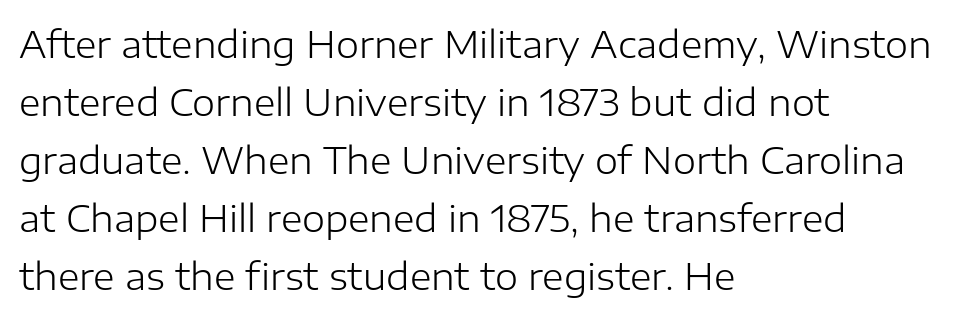
{"serif": "no", "italic": "no", "bold": "no", "weight": "light", "width": "normal", "stroke_contrast": "low", "x_height": "medium", "monospaced": "no", "underline": "no", "align": "left", "line_spacing": "normal", "line_spacing_ratio": 1.57, "letter_spacing": "normal", "letter_spacing_em": 0.0, "glyph_px": 37}
